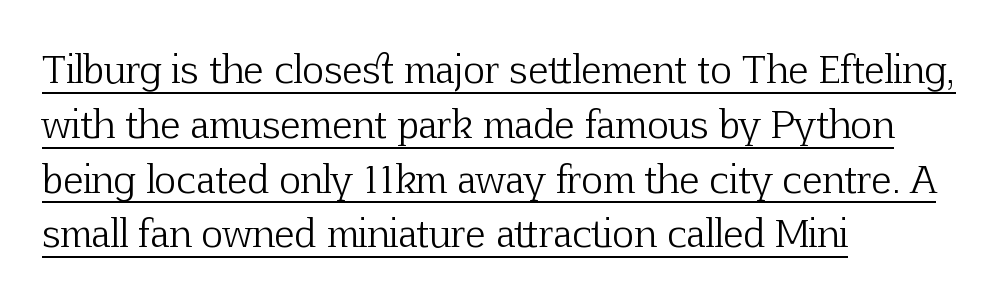
Q: Is the text bold? A: No.
Q: Is the text italic (slanted)? A: No, it is upright.
Q: Is the typeface a serif or a sans-serif typeface? A: Serif.
Q: Is the text underlined? A: Yes.
Q: How is the paragraph aligned? A: Left-aligned.
Q: Is the spacing between letters normal or unusually wide? A: Normal.
Q: Is the spacing between lines tight, normal or loose? A: Normal.
Q: Width (condensed, normal, or wide)? A: Normal.
Q: Stroke contrast? A: Low.
Q: x-height? A: Medium.
Q: Monospaced? A: No.
